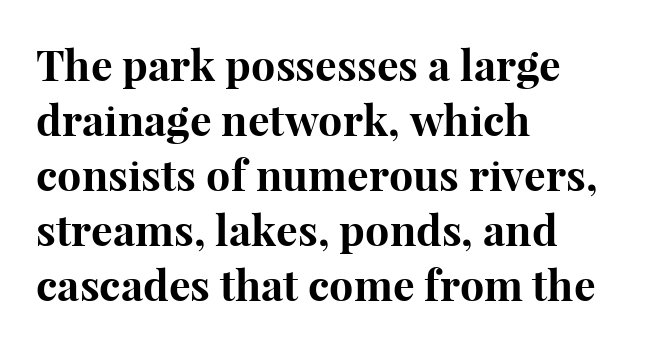
Q: Is the text bold? A: Yes.
Q: Is the text italic (slanted)? A: No, it is upright.
Q: Is the typeface a serif or a sans-serif typeface? A: Serif.
Q: Is the text underlined? A: No.
Q: How is the paragraph aligned? A: Left-aligned.
Q: Is the spacing between letters normal or unusually wide? A: Normal.
Q: Is the spacing between lines tight, normal or loose? A: Normal.
Q: Width (condensed, normal, or wide)? A: Normal.
Q: Stroke contrast? A: High.
Q: x-height? A: Medium.
Q: Monospaced? A: No.
